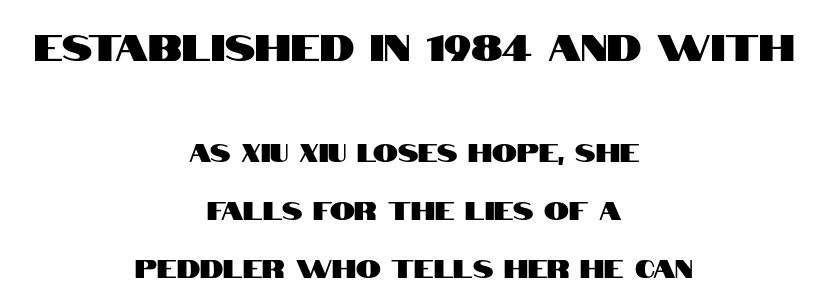
Q: Is the text italic (slanted)? A: No, it is upright.
Q: Is the typeface a serif or a sans-serif typeface? A: Sans-serif.
Q: Is the text underlined? A: No.
Q: How is the paragraph aligned? A: Centered.
Q: Is the spacing between letters normal or unusually wide? A: Normal.
Q: Is the spacing between lines tight, normal or loose? A: Loose.
Q: Which block of text is set in a larger size, the first (top) or the second (bottom)? A: The first (top) one.
Q: Width (condensed, normal, or wide)? A: Condensed.
Q: Stroke contrast? A: High.
Q: x-height? A: Large.
Q: Monospaced? A: No.
